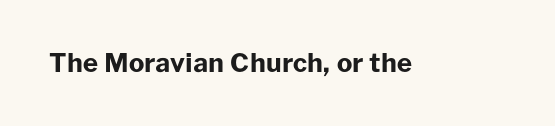
The image shows 26 px bold type, upright; set normal letter spacing, not underlined.
